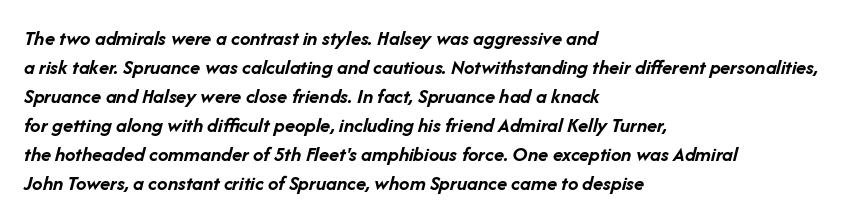
Q: Is the text bold? A: Yes.
Q: Is the text italic (slanted)? A: Yes, it leans right by about 14 degrees.
Q: Is the text underlined? A: No.
Q: How is the paragraph aligned? A: Left-aligned.
Q: Is the spacing between letters normal or unusually wide? A: Normal.
Q: Is the spacing between lines tight, normal or loose? A: Normal.
